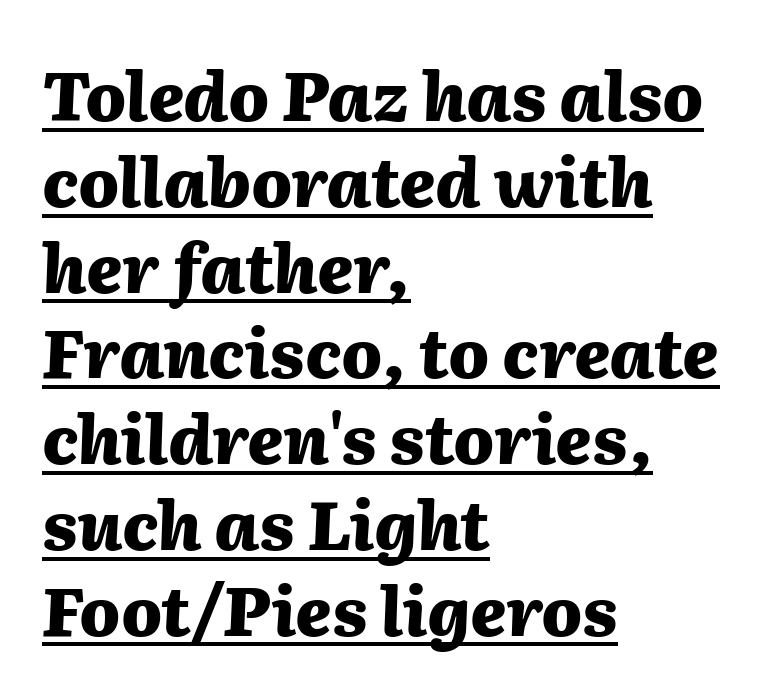
Q: Is the text bold? A: Yes.
Q: Is the text italic (slanted)? A: Yes, it leans right by about 2 degrees.
Q: Is the text underlined? A: Yes.
Q: How is the paragraph aligned? A: Left-aligned.
Q: Is the spacing between letters normal or unusually wide? A: Normal.
Q: Is the spacing between lines tight, normal or loose? A: Normal.
Q: Width (condensed, normal, or wide)? A: Normal.
Q: Stroke contrast? A: Medium.
Q: x-height? A: Medium.
Q: Monospaced? A: No.
